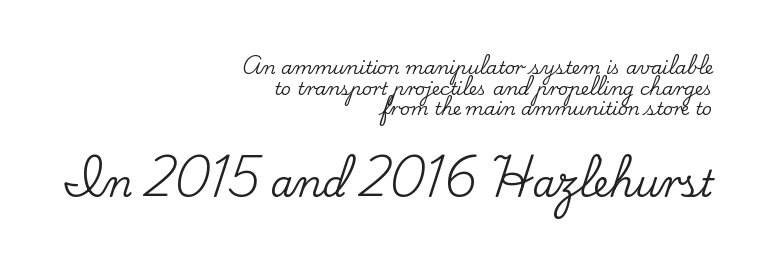
Q: Is the text italic (slanted)? A: Yes.
Q: Is the typeface a serif or a sans-serif typeface? A: Serif.
Q: Is the text underlined? A: No.
Q: How is the paragraph aligned? A: Right-aligned.
Q: Is the spacing between letters normal or unusually wide? A: Normal.
Q: Is the spacing between lines tight, normal or loose? A: Tight.
Q: Which block of text is set in a larger size, the first (top) or the second (bottom)? A: The second (bottom) one.
Q: Width (condensed, normal, or wide)? A: Normal.
Q: Stroke contrast? A: Low.
Q: x-height? A: Small.
Q: Monospaced? A: No.
